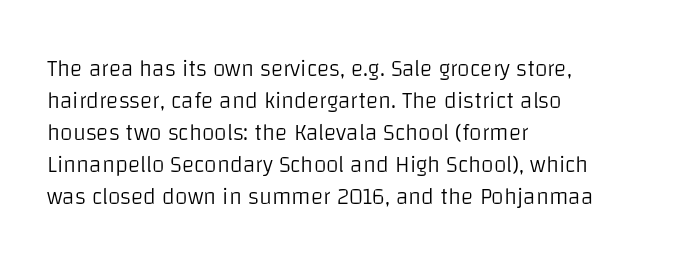
Caption: standard tracking, unaltered. Does the leading feel generous? No, just average. The lines are quadded left. Check the space under the baseline: it is left empty.
